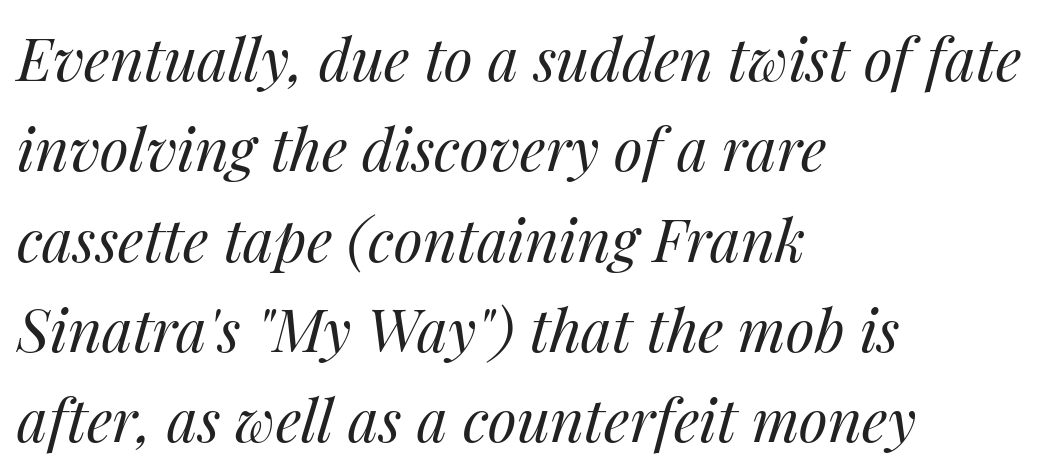
The image shows 59 px regular-weight type, italic (leaning right); set left-aligned, normal line spacing (1.53x), normal letter spacing, not underlined; medium stroke contrast and a medium x-height.
